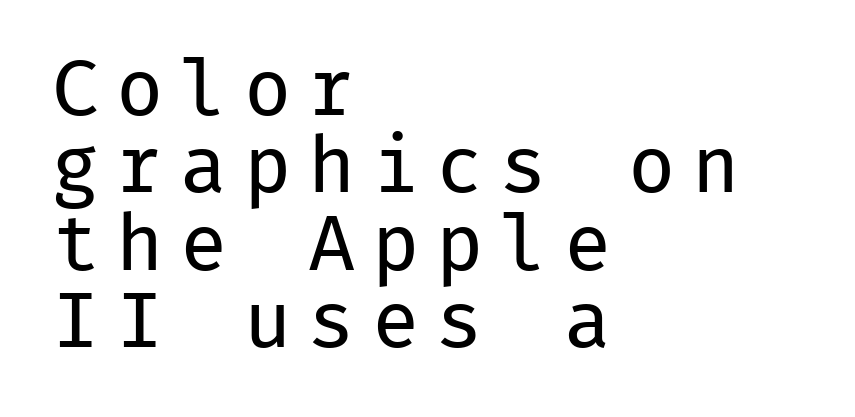
Q: Is the text bold? A: No.
Q: Is the text italic (slanted)? A: No, it is upright.
Q: Is the typeface a serif or a sans-serif typeface? A: Sans-serif.
Q: Is the text underlined? A: No.
Q: How is the paragraph aligned? A: Left-aligned.
Q: Is the spacing between letters normal or unusually wide? A: Unusually wide.
Q: Is the spacing between lines tight, normal or loose? A: Tight.
Q: Width (condensed, normal, or wide)? A: Normal.
Q: Stroke contrast? A: Low.
Q: x-height? A: Medium.
Q: Monospaced? A: Yes.
